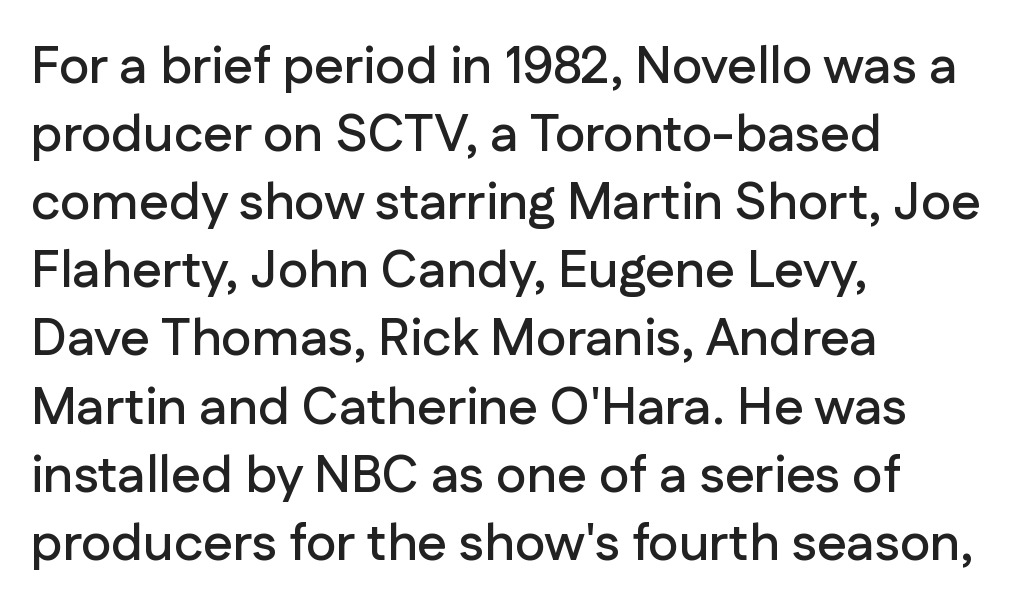
Look at the tracking — it's just the regular setting, nothing added. The face used here is a sans, in the tradition of grotesques and geometrics. Has an underline been added? It has not. Is this a fixed-width face? No — the glyphs have proportional, varying widths. Characters remain perfectly vertical along every line. Line beginnings align vertically; line endings do not.
